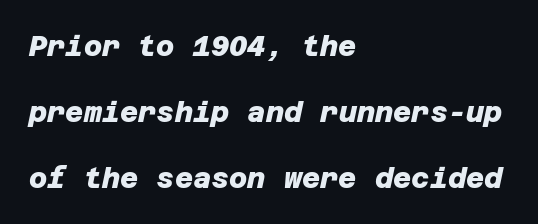
Q: Is the text bold? A: Yes.
Q: Is the typeface a serif or a sans-serif typeface? A: Sans-serif.
Q: Is the text underlined? A: No.
Q: How is the paragraph aligned? A: Left-aligned.
Q: Is the spacing between letters normal or unusually wide? A: Normal.
Q: Is the spacing between lines tight, normal or loose? A: Loose.
Q: Width (condensed, normal, or wide)? A: Normal.
Q: Stroke contrast? A: Low.
Q: x-height? A: Large.
